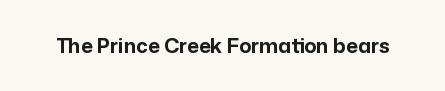
Q: Is the text bold? A: Yes.
Q: Is the text italic (slanted)? A: No, it is upright.
Q: Is the text underlined? A: No.
Q: Is the spacing between letters normal or unusually wide? A: Normal.
